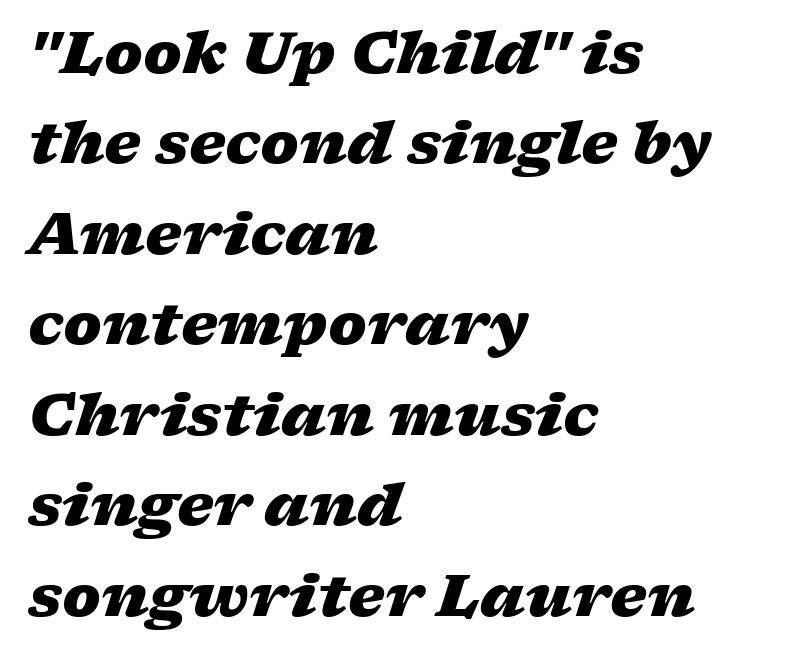
The image shows 58 px heavy, wide type, italic (leaning right); set left-aligned, normal line spacing (1.56x), normal letter spacing, not underlined; low stroke contrast and a medium x-height.
